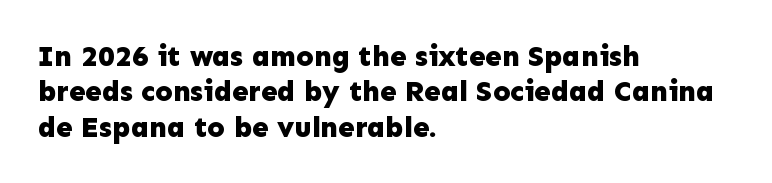
{"serif": "no", "italic": "no", "bold": "yes", "weight": "bold", "width": "normal", "stroke_contrast": "low", "x_height": "medium", "monospaced": "no", "underline": "no", "align": "left", "line_spacing_ratio": 1.22, "letter_spacing": "normal", "letter_spacing_em": 0.0, "glyph_px": 29}
